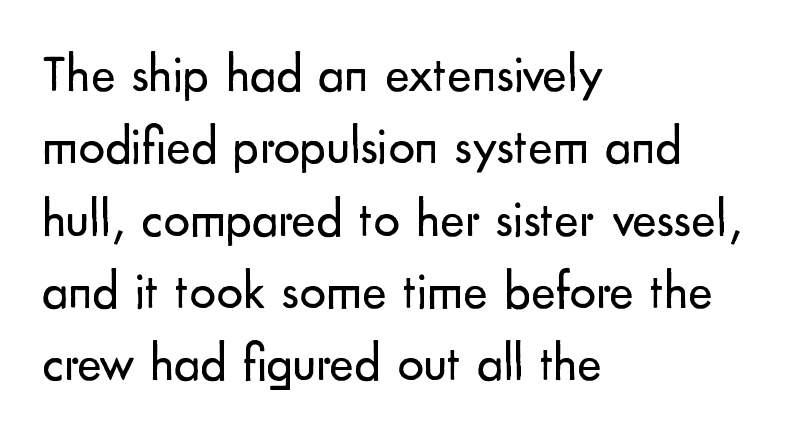
{"serif": "no", "italic": "no", "bold": "no", "weight": "regular", "width": "normal", "stroke_contrast": "low", "x_height": "small", "monospaced": "no", "underline": "no", "align": "left", "line_spacing": "normal", "line_spacing_ratio": 1.39, "letter_spacing": "normal", "letter_spacing_em": 0.0, "glyph_px": 52}
